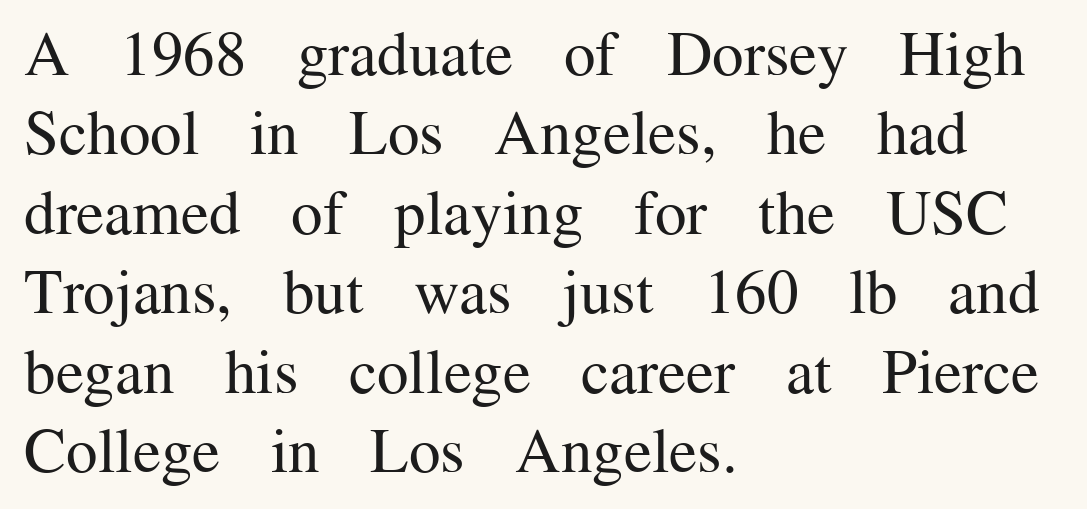
Nobody touched the tracking dial on this one. Vertical stems look standard width or narrower in stroke. Bare-footed words on every line. Do the characters align in a grid? No, the font is proportional. Font category for this specimen: serif.
